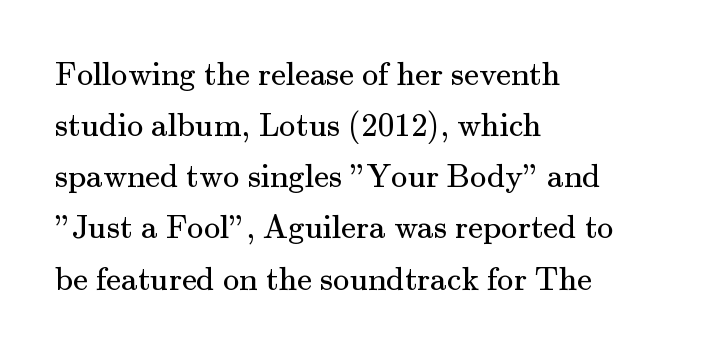
{"serif": "yes", "italic": "no", "bold": "no", "weight": "regular", "width": "normal", "stroke_contrast": "medium", "x_height": "small", "monospaced": "no", "underline": "no", "align": "left", "line_spacing": "normal", "line_spacing_ratio": 1.55, "letter_spacing": "normal", "letter_spacing_em": 0.0, "glyph_px": 33}
